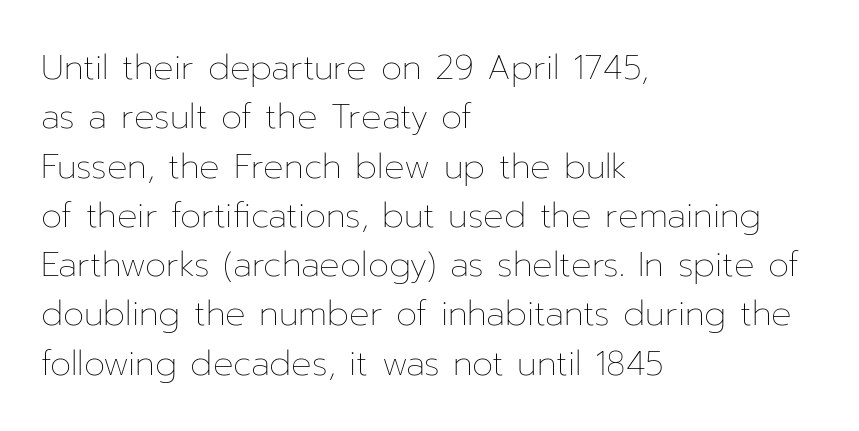
Q: Is the text bold? A: No.
Q: Is the text italic (slanted)? A: No, it is upright.
Q: Is the text underlined? A: No.
Q: How is the paragraph aligned? A: Left-aligned.
Q: Is the spacing between letters normal or unusually wide? A: Normal.
Q: Is the spacing between lines tight, normal or loose? A: Normal.
Q: Width (condensed, normal, or wide)? A: Normal.
Q: Stroke contrast? A: Low.
Q: x-height? A: Medium.
Q: Monospaced? A: No.
